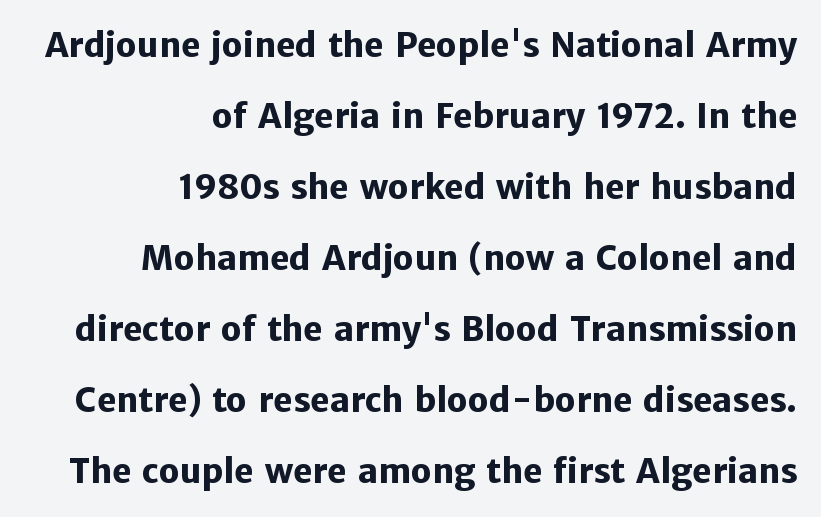
{"serif": "no", "italic": "no", "bold": "yes", "weight": "heavy", "width": "normal", "stroke_contrast": "low", "x_height": "medium", "monospaced": "no", "underline": "no", "align": "right", "line_spacing": "loose", "line_spacing_ratio": 2.15, "letter_spacing": "normal", "letter_spacing_em": 0.0, "glyph_px": 33}
